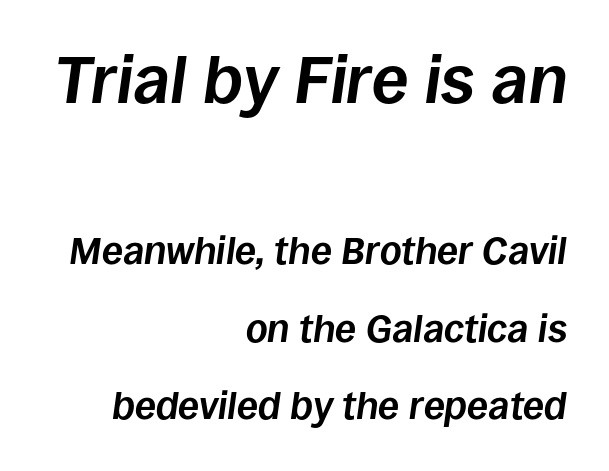
{"italic": "yes", "lean": "right", "slant_degrees": 8, "bold": "yes", "weight": "bold", "width": "normal", "stroke_contrast": "low", "x_height": "large", "monospaced": "no", "underline": "no", "align": "right", "line_spacing": "loose", "line_spacing_ratio": 2.04, "letter_spacing": "normal", "letter_spacing_em": 0.0, "larger_block": "first", "size_ratio": 1.74, "glyph_px": 66}
